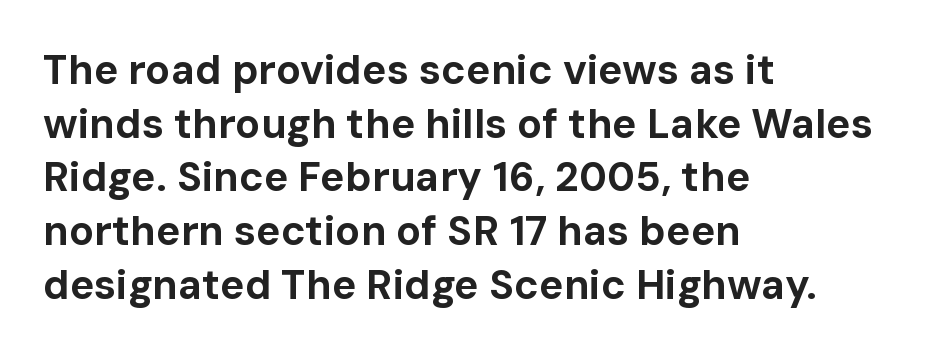
The string is rendered with underlining switched off. The font is running at its bold setting. Vertical strokes here are truly vertical. Normally led — the rows are evenly, conventionally spaced.
